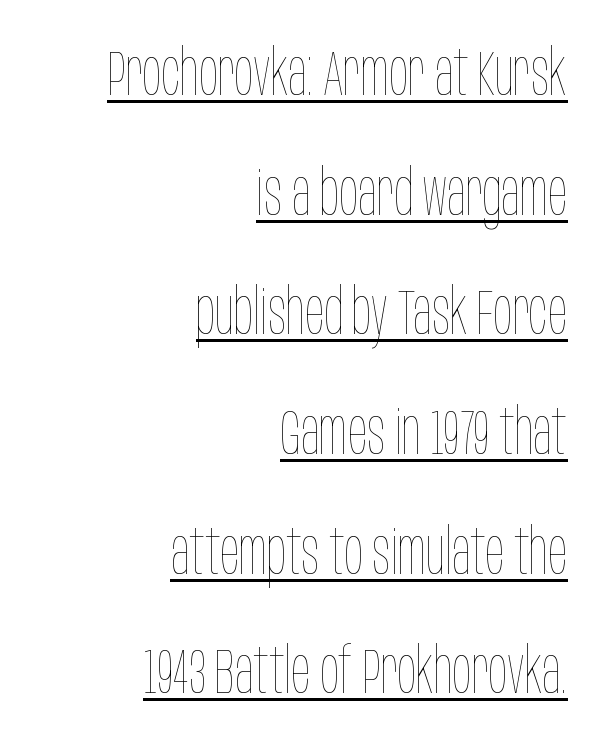
{"italic": "no", "bold": "no", "weight": "thin", "width": "condensed", "stroke_contrast": "low", "x_height": "large", "monospaced": "no", "underline": "yes", "align": "right", "line_spacing": "loose", "line_spacing_ratio": 1.9, "letter_spacing": "normal", "letter_spacing_em": 0.0, "glyph_px": 63}
